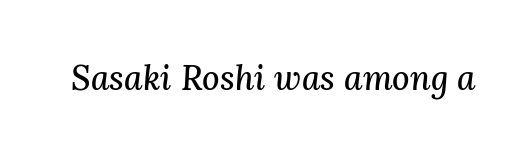
Q: Is the text italic (slanted)? A: Yes, it leans right by about 3 degrees.
Q: Is the typeface a serif or a sans-serif typeface? A: Serif.
Q: Is the text underlined? A: No.
Q: Is the spacing between letters normal or unusually wide? A: Normal.
Q: Width (condensed, normal, or wide)? A: Normal.
Q: Stroke contrast? A: Medium.
Q: x-height? A: Medium.
Q: Monospaced? A: No.
